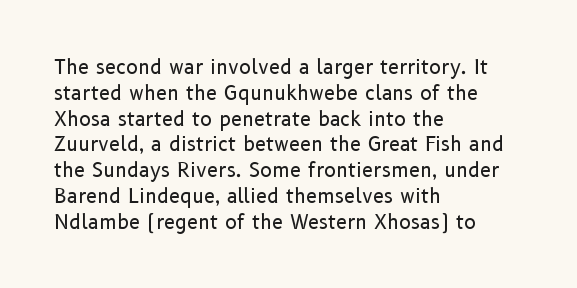
The image shows 20 px text type, upright; set left-aligned, normal line spacing (1.29x), normal letter spacing, not underlined.
